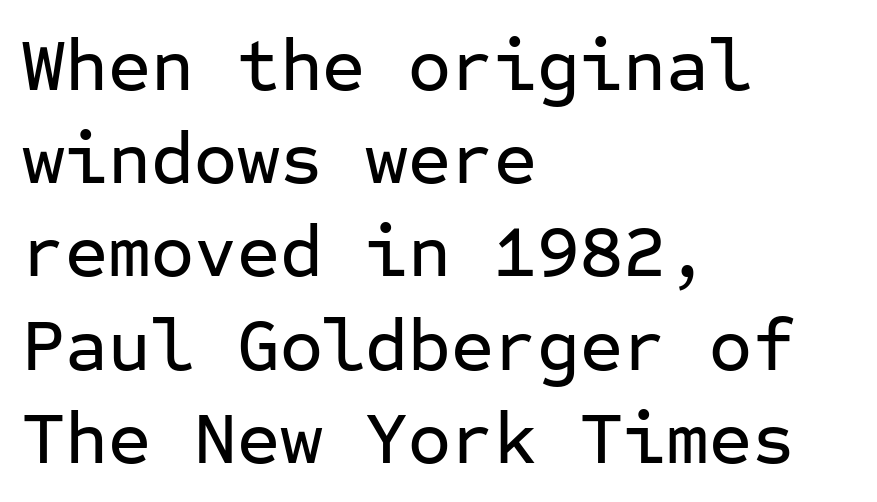
The rendering uses typewriter-style spacing with identical character cells. The string is rendered with underlining switched off. To sum up the face: it is a sans, with no serifs. Students, observe: this is what conventionally led text looks like.
